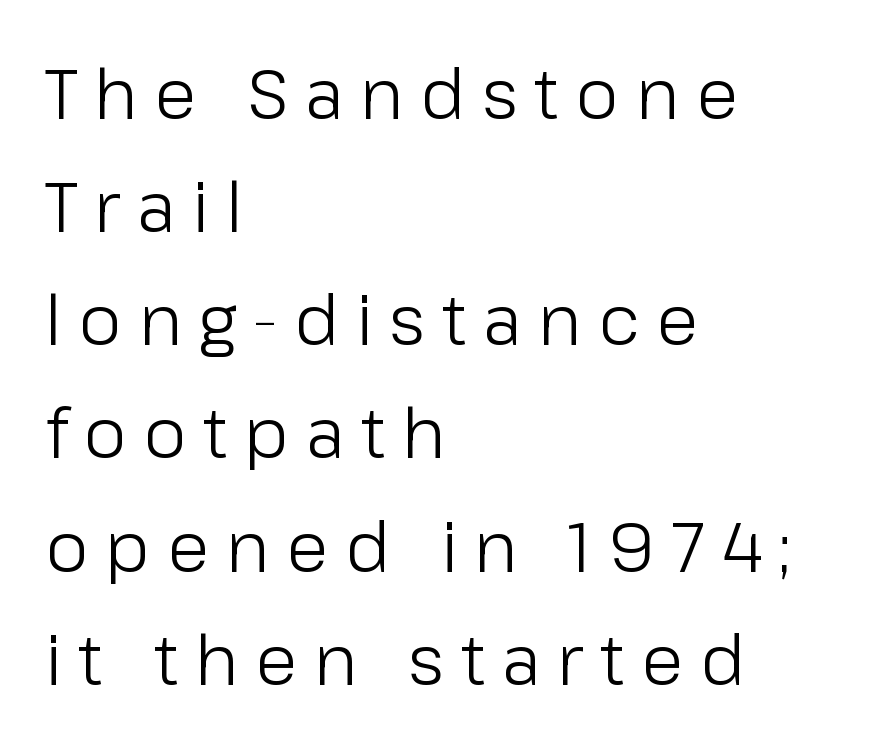
Q: Is the text bold? A: No.
Q: Is the text italic (slanted)? A: No, it is upright.
Q: Is the typeface a serif or a sans-serif typeface? A: Sans-serif.
Q: Is the text underlined? A: No.
Q: How is the paragraph aligned? A: Left-aligned.
Q: Is the spacing between letters normal or unusually wide? A: Unusually wide.
Q: Is the spacing between lines tight, normal or loose? A: Normal.
Q: Width (condensed, normal, or wide)? A: Normal.
Q: Stroke contrast? A: Low.
Q: x-height? A: Medium.
Q: Monospaced? A: No.
